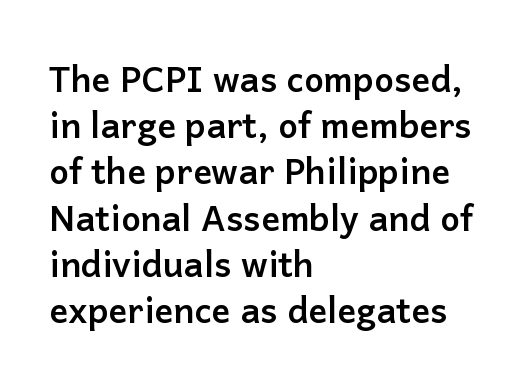
{"serif": "no", "italic": "no", "bold": "yes", "weight": "semibold", "width": "normal", "stroke_contrast": "low", "x_height": "medium", "monospaced": "no", "underline": "no", "align": "left", "line_spacing": "normal", "line_spacing_ratio": 1.32, "letter_spacing": "normal", "letter_spacing_em": 0.0, "glyph_px": 35}
